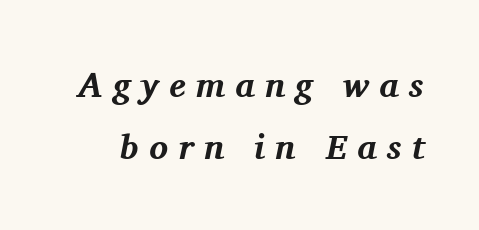
{"serif": "yes", "italic": "yes", "lean": "right", "slant_degrees": 11, "bold": "yes", "weight": "bold", "width": "normal", "stroke_contrast": "medium", "x_height": "medium", "monospaced": "no", "underline": "no", "line_spacing_ratio": 1.76, "letter_spacing": "wide", "letter_spacing_em": 0.29, "glyph_px": 35}
